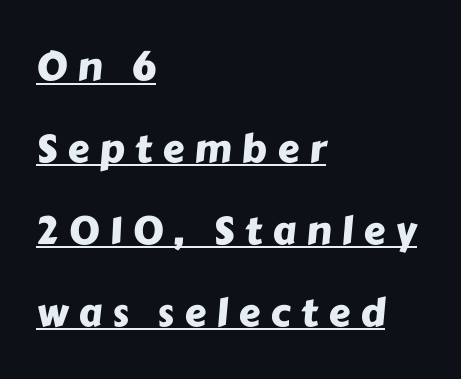
{"serif": "no", "width": "normal", "stroke_contrast": "low", "x_height": "medium", "monospaced": "no", "underline": "yes", "align": "left", "line_spacing": "loose", "line_spacing_ratio": 2.1, "letter_spacing": "wide", "letter_spacing_em": 0.26, "glyph_px": 39}
